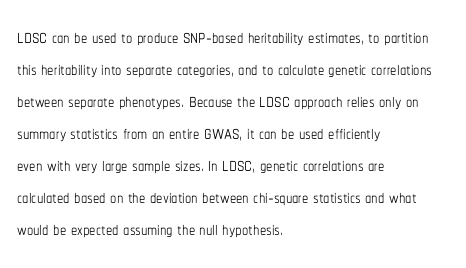
Q: Is the text bold? A: No.
Q: Is the text italic (slanted)? A: No, it is upright.
Q: Is the text underlined? A: No.
Q: How is the paragraph aligned? A: Left-aligned.
Q: Is the spacing between letters normal or unusually wide? A: Normal.
Q: Is the spacing between lines tight, normal or loose? A: Normal.
